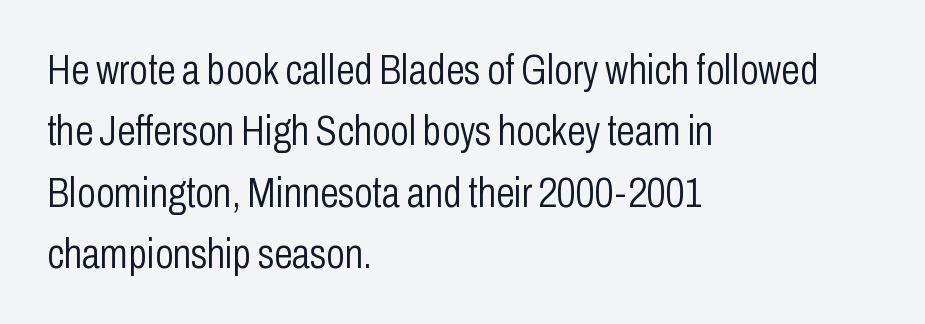
Do the letters lean? They stand straight. One glance says typical: line gaps are just what's usual. Note the varied advance widths — an 'i' is clearly narrower than an 'm'. The tracking reads as untouched default to a designer's eye.
